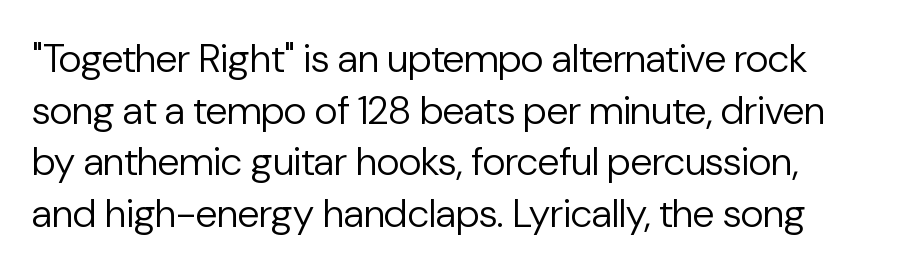
Q: Is the text bold? A: No.
Q: Is the text italic (slanted)? A: No, it is upright.
Q: Is the typeface a serif or a sans-serif typeface? A: Sans-serif.
Q: Is the text underlined? A: No.
Q: Is the spacing between letters normal or unusually wide? A: Normal.
Q: Is the spacing between lines tight, normal or loose? A: Normal.
Q: Width (condensed, normal, or wide)? A: Normal.
Q: Stroke contrast? A: Low.
Q: x-height? A: Medium.
Q: Monospaced? A: No.
